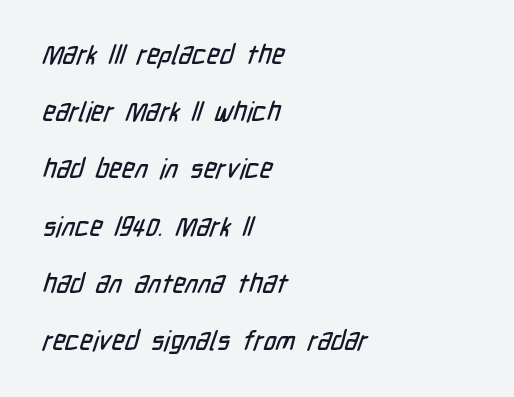
Q: Is the text underlined? A: No.
Q: How is the paragraph aligned? A: Left-aligned.
Q: Is the spacing between letters normal or unusually wide? A: Normal.
Q: Is the spacing between lines tight, normal or loose? A: Loose.
